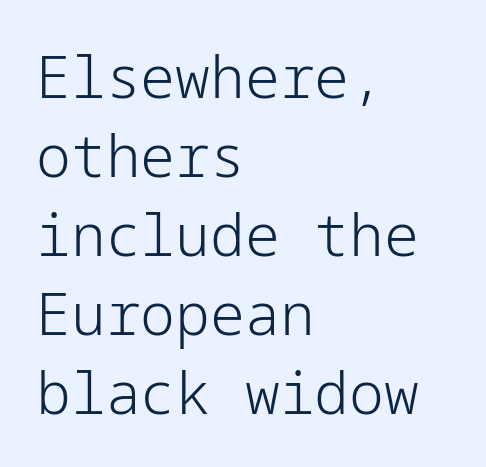
Q: Is the text bold? A: No.
Q: Is the text italic (slanted)? A: No, it is upright.
Q: Is the typeface a serif or a sans-serif typeface? A: Sans-serif.
Q: Is the text underlined? A: No.
Q: How is the paragraph aligned? A: Left-aligned.
Q: Is the spacing between letters normal or unusually wide? A: Normal.
Q: Is the spacing between lines tight, normal or loose? A: Normal.
Q: Width (condensed, normal, or wide)? A: Normal.
Q: Stroke contrast? A: Low.
Q: x-height? A: Medium.
